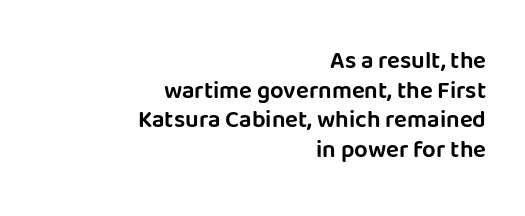
{"italic": "no", "underline": "no", "align": "right", "line_spacing_ratio": 1.23, "letter_spacing": "normal", "letter_spacing_em": 0.0, "glyph_px": 24}
